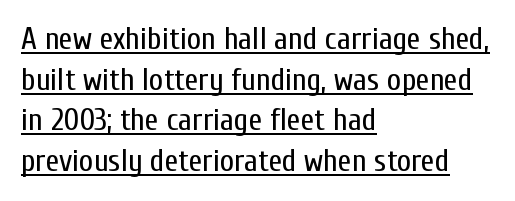
This sample has the flowing, uneven cadence of proportional lettering. The lettering holds an erect, upright posture throughout. Short note: letters normally spaced. Compared with typical paragraphs, the rows here are spaced about the same.
